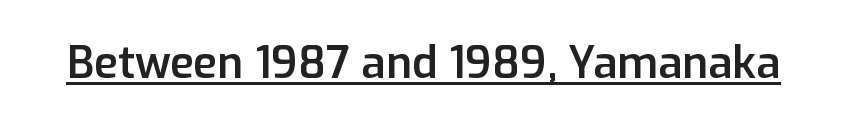
The image shows 44 px semibold sans-serif type, upright; set normal letter spacing, underlined; low stroke contrast and a medium x-height.
